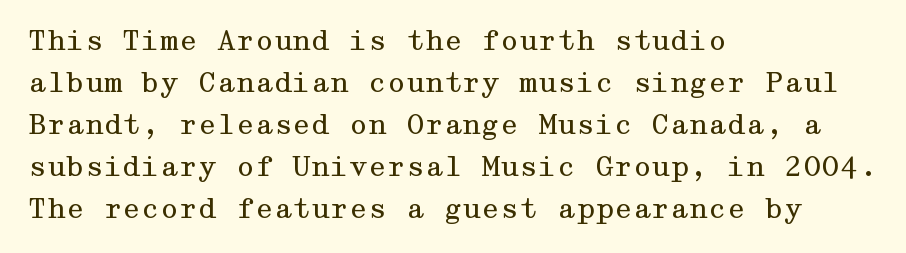
Q: Is the text bold? A: No.
Q: Is the text italic (slanted)? A: No, it is upright.
Q: Is the text underlined? A: No.
Q: How is the paragraph aligned? A: Left-aligned.
Q: Is the spacing between letters normal or unusually wide? A: Normal.
Q: Is the spacing between lines tight, normal or loose? A: Normal.
